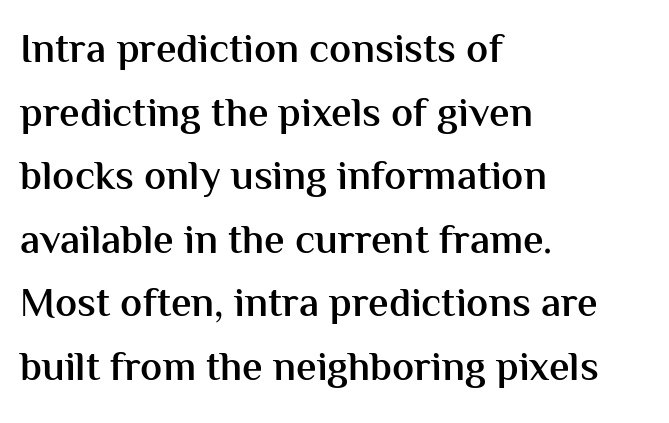
Q: Is the text bold? A: Semi-bold.
Q: Is the text italic (slanted)? A: No, it is upright.
Q: Is the typeface a serif or a sans-serif typeface? A: Sans-serif.
Q: Is the text underlined? A: No.
Q: How is the paragraph aligned? A: Left-aligned.
Q: Is the spacing between letters normal or unusually wide? A: Normal.
Q: Is the spacing between lines tight, normal or loose? A: Normal.
Q: Width (condensed, normal, or wide)? A: Normal.
Q: Stroke contrast? A: Medium.
Q: x-height? A: Medium.
Q: Monospaced? A: No.
